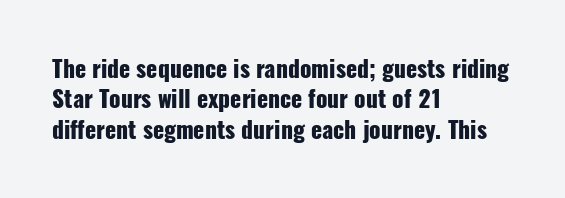
Q: Is the text bold? A: Yes.
Q: Is the text italic (slanted)? A: No, it is upright.
Q: Is the text underlined? A: No.
Q: How is the paragraph aligned? A: Left-aligned.
Q: Is the spacing between letters normal or unusually wide? A: Normal.
Q: Is the spacing between lines tight, normal or loose? A: Normal.
